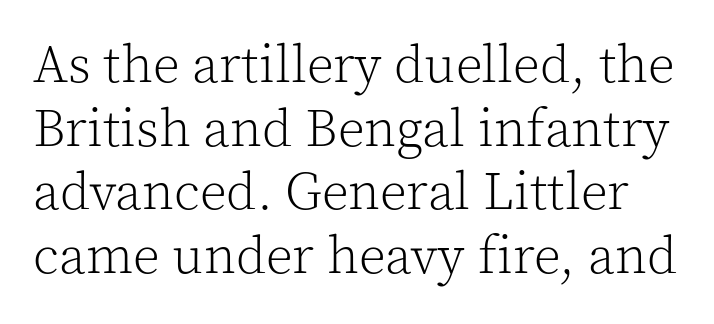
The image shows 53 px light serif type, upright; set line spacing 1.2x, normal letter spacing, not underlined; a medium x-height.
